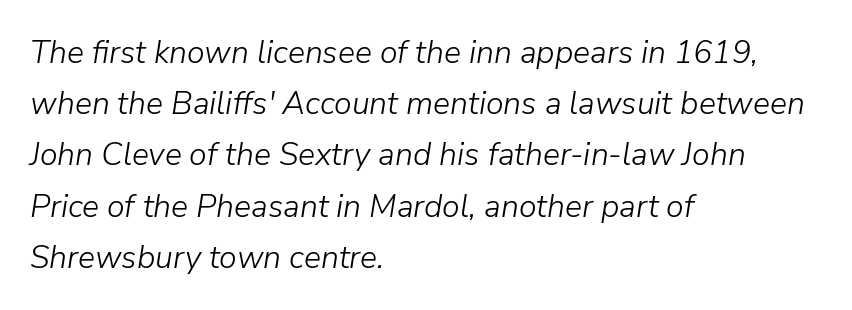
{"italic": "yes", "lean": "right", "slant_degrees": 9, "bold": "no", "weight": "light", "width": "normal", "stroke_contrast": "low", "x_height": "medium", "monospaced": "no", "underline": "no", "align": "left", "line_spacing": "normal", "line_spacing_ratio": 1.6, "letter_spacing": "normal", "letter_spacing_em": 0.0, "glyph_px": 32}
